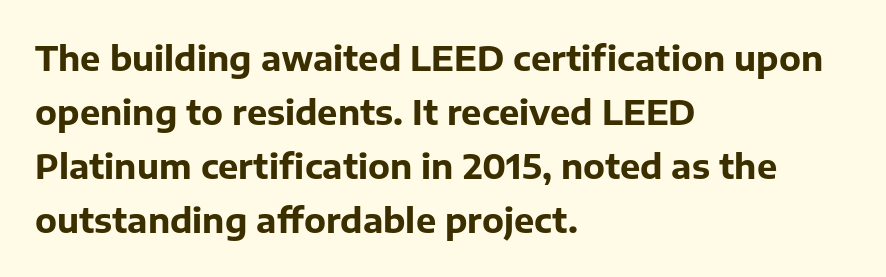
The image shows 34 px bold sans-serif type, upright; set left-aligned, normal line spacing (1.59x), normal letter spacing, not underlined; low stroke contrast and a medium x-height.
